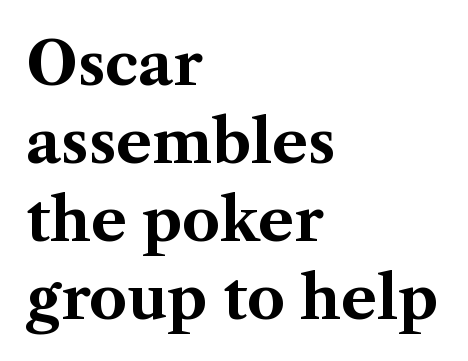
{"serif": "yes", "italic": "no", "bold": "yes", "weight": "bold", "width": "normal", "stroke_contrast": "medium", "x_height": "medium", "monospaced": "no", "underline": "no", "align": "left", "line_spacing": "normal", "line_spacing_ratio": 1.3, "letter_spacing": "normal", "letter_spacing_em": 0.0, "glyph_px": 60}
